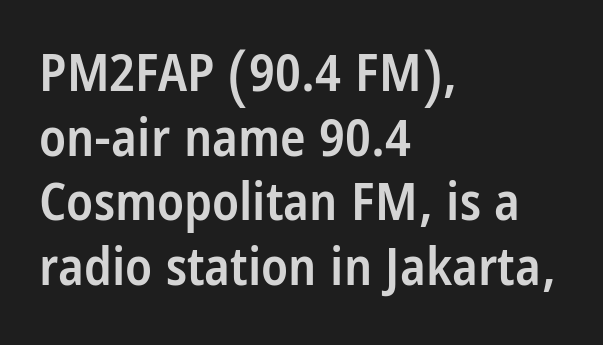
The image shows 53 px semibold, condensed sans-serif type, upright; set left-aligned, line spacing 1.22x, normal letter spacing, not underlined; low stroke contrast and a large x-height.
